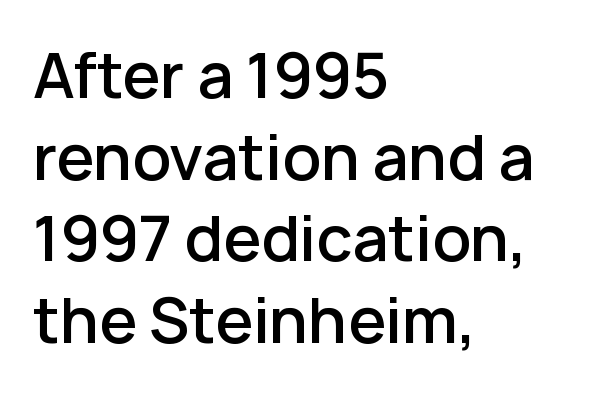
This rendering features lettering with no underline. Does the type have serifs? No, each stem ends abruptly. Do the characters align in a grid? No, the font is proportional. Posture: vertical.
